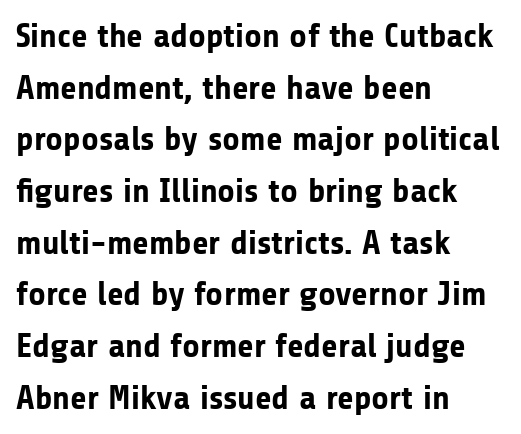
Q: Is the text bold? A: Yes.
Q: Is the text italic (slanted)? A: No, it is upright.
Q: Is the typeface a serif or a sans-serif typeface? A: Sans-serif.
Q: Is the text underlined? A: No.
Q: How is the paragraph aligned? A: Left-aligned.
Q: Is the spacing between letters normal or unusually wide? A: Normal.
Q: Is the spacing between lines tight, normal or loose? A: Normal.
Q: Width (condensed, normal, or wide)? A: Normal.
Q: Stroke contrast? A: Low.
Q: x-height? A: Medium.
Q: Monospaced? A: No.
